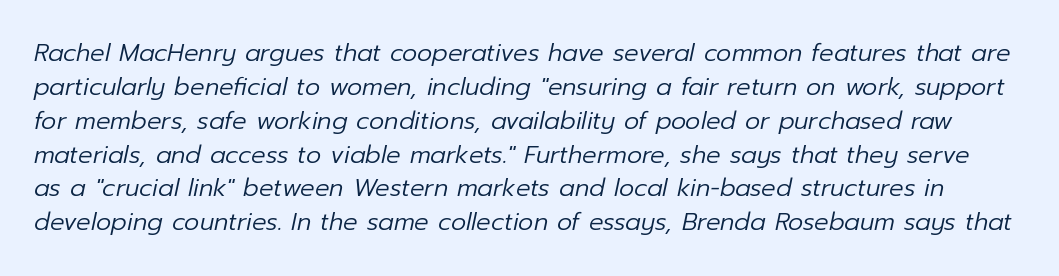
Has an underline been added? It has not. You can tell it's italic because the verticals aren't actually vertical. Is this a heavy cut? Hardly; it is regular or lighter. Tracking here is standard; glyphs follow each other at the usual distance. A typesetter would call this leading conventional body-copy spacing.
